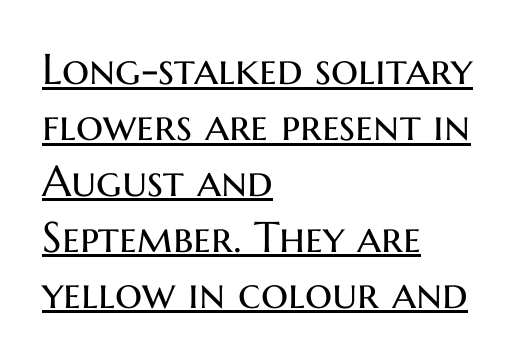
Q: Is the text bold? A: No.
Q: Is the text italic (slanted)? A: No, it is upright.
Q: Is the typeface a serif or a sans-serif typeface? A: Sans-serif.
Q: Is the text underlined? A: Yes.
Q: How is the paragraph aligned? A: Left-aligned.
Q: Is the spacing between letters normal or unusually wide? A: Normal.
Q: Is the spacing between lines tight, normal or loose? A: Normal.
Q: Width (condensed, normal, or wide)? A: Normal.
Q: Stroke contrast? A: Medium.
Q: x-height? A: Medium.
Q: Monospaced? A: No.
